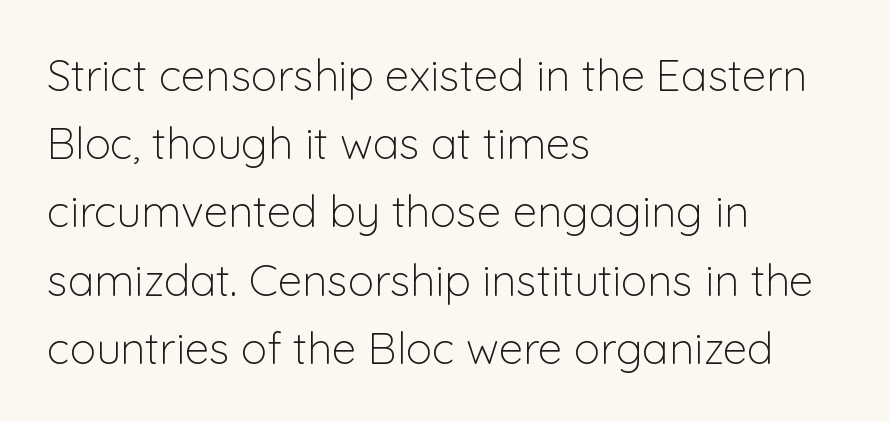
Q: Is the text bold? A: No.
Q: Is the text italic (slanted)? A: No, it is upright.
Q: Is the typeface a serif or a sans-serif typeface? A: Sans-serif.
Q: Is the text underlined? A: No.
Q: How is the paragraph aligned? A: Left-aligned.
Q: Is the spacing between letters normal or unusually wide? A: Normal.
Q: Is the spacing between lines tight, normal or loose? A: Normal.
Q: Width (condensed, normal, or wide)? A: Normal.
Q: Stroke contrast? A: Low.
Q: x-height? A: Medium.
Q: Monospaced? A: No.
